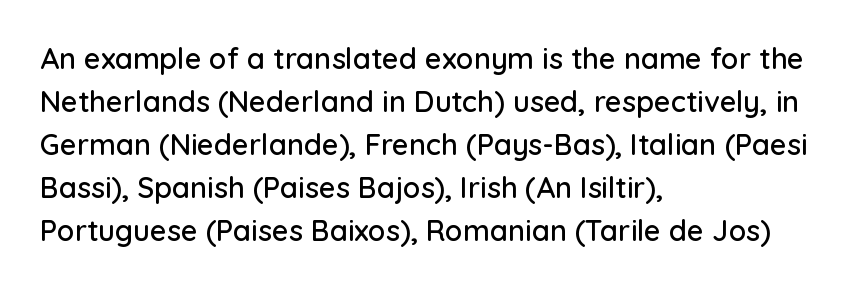
Q: Is the text italic (slanted)? A: No, it is upright.
Q: Is the typeface a serif or a sans-serif typeface? A: Sans-serif.
Q: Is the text underlined? A: No.
Q: How is the paragraph aligned? A: Left-aligned.
Q: Is the spacing between letters normal or unusually wide? A: Normal.
Q: Is the spacing between lines tight, normal or loose? A: Normal.
Q: Width (condensed, normal, or wide)? A: Normal.
Q: Stroke contrast? A: Low.
Q: x-height? A: Medium.
Q: Monospaced? A: No.
